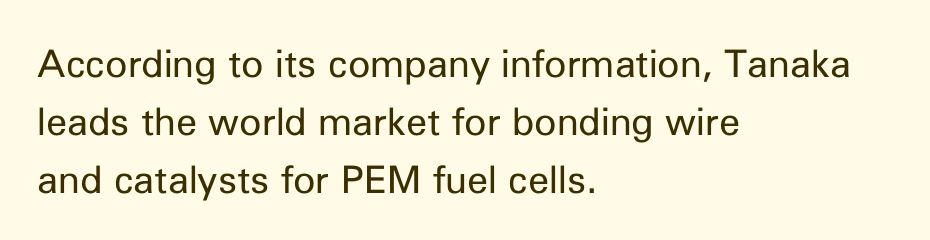
{"serif": "no", "italic": "no", "bold": "no", "weight": "regular", "width": "normal", "stroke_contrast": "low", "x_height": "medium", "monospaced": "no", "underline": "no", "align": "left", "line_spacing": "normal", "line_spacing_ratio": 1.52, "letter_spacing": "normal", "letter_spacing_em": 0.0, "glyph_px": 38}
